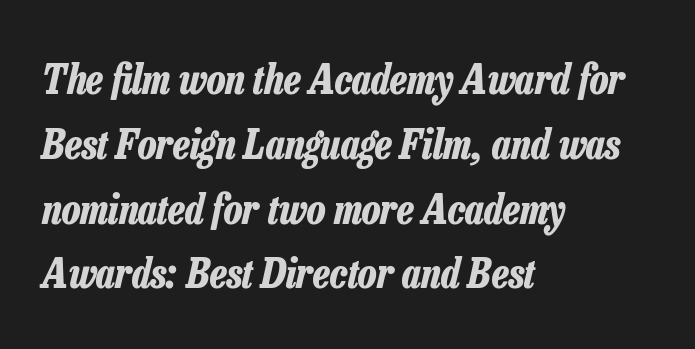
The image shows 41 px bold, condensed type, italic (leaning right); set left-aligned, normal line spacing (1.58x), normal letter spacing, not underlined; low stroke contrast and a medium x-height.
